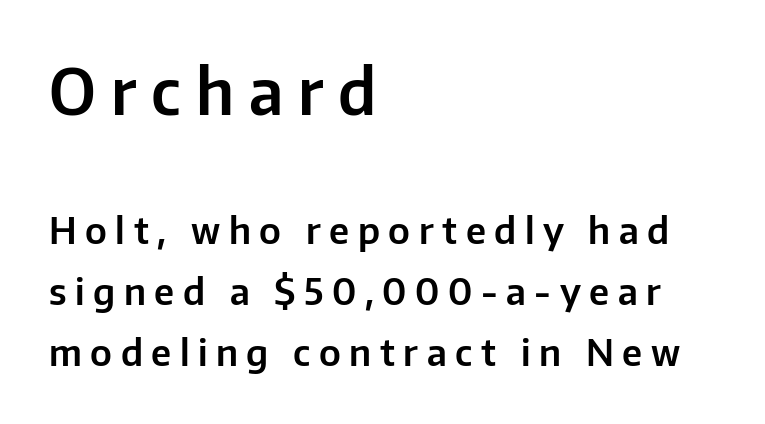
Regarding leading, the lines here are spaced in the standard way. Caption: expanded tracking, letters set apart. Rendered with straight, roman letterforms. The face used here is proportionally spaced, like ordinary book or web type. You get the large type first, then a drop to smaller type.
